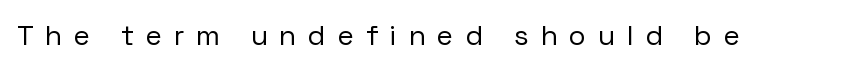
Q: Is the text bold? A: No.
Q: Is the text italic (slanted)? A: No, it is upright.
Q: Is the typeface a serif or a sans-serif typeface? A: Sans-serif.
Q: Is the text underlined? A: No.
Q: Is the spacing between letters normal or unusually wide? A: Unusually wide.
Q: Width (condensed, normal, or wide)? A: Normal.
Q: Stroke contrast? A: Low.
Q: x-height? A: Medium.
Q: Monospaced? A: No.
